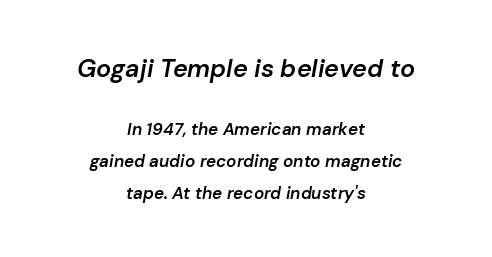
{"italic": "yes", "lean": "right", "slant_degrees": 10, "bold": "semi", "underline": "no", "align": "center", "line_spacing_ratio": 1.86, "letter_spacing": "normal", "letter_spacing_em": 0.0, "larger_block": "first", "size_ratio": 1.47, "glyph_px": 25}
